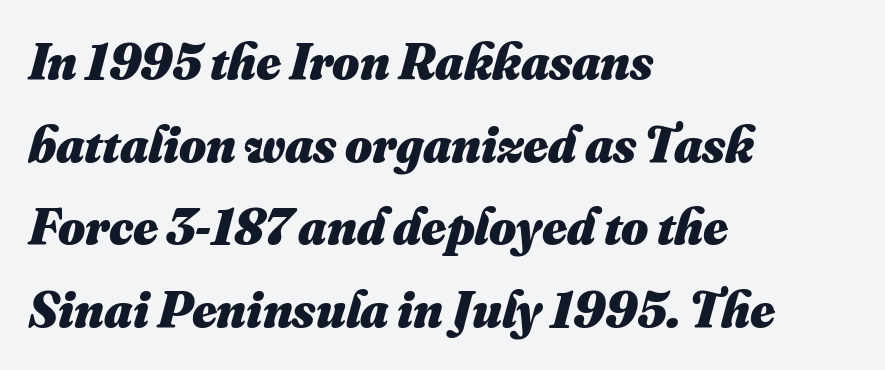
{"bold": "yes", "weight": "heavy", "width": "normal", "stroke_contrast": "medium", "x_height": "small", "monospaced": "no", "underline": "no", "align": "left", "line_spacing": "normal", "line_spacing_ratio": 1.59, "letter_spacing": "normal", "letter_spacing_em": 0.0, "glyph_px": 52}
